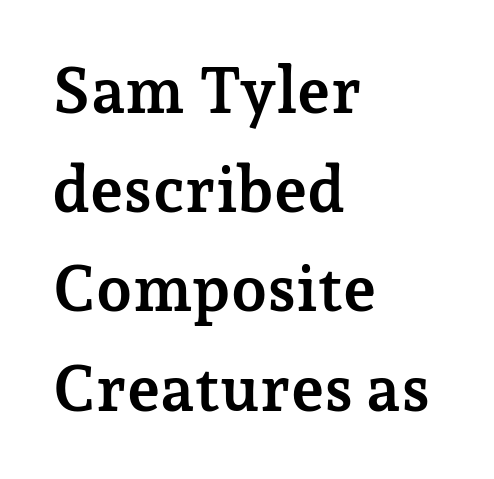
Regarding serifs, this sample has them. Quick note: interline space is typical. The lettering stays uniformly vertical, giving the passage a roman look. This is heavy type, rendered in bold. Tracking here is standard; glyphs follow each other at the usual distance.
